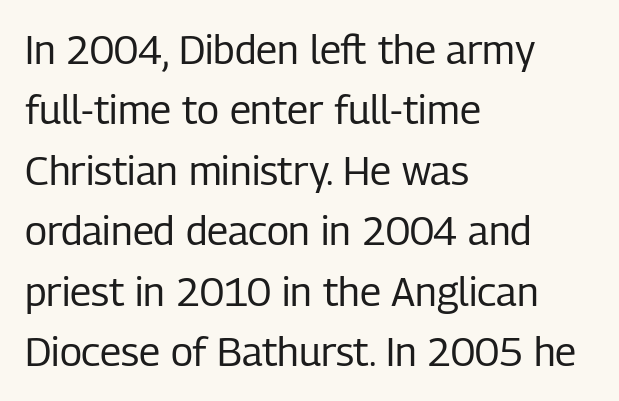
This sample is left-justified, so line endings fall wherever the words run out. Each letter's strokes conclude bluntly, with no projecting serifs. Students, observe: this is what conventionally led text looks like. Notice how the stems are strictly vertical — no italics here. Varying glyph widths throughout — classic text-font behaviour. Words float on clear page, feet unadorned.
